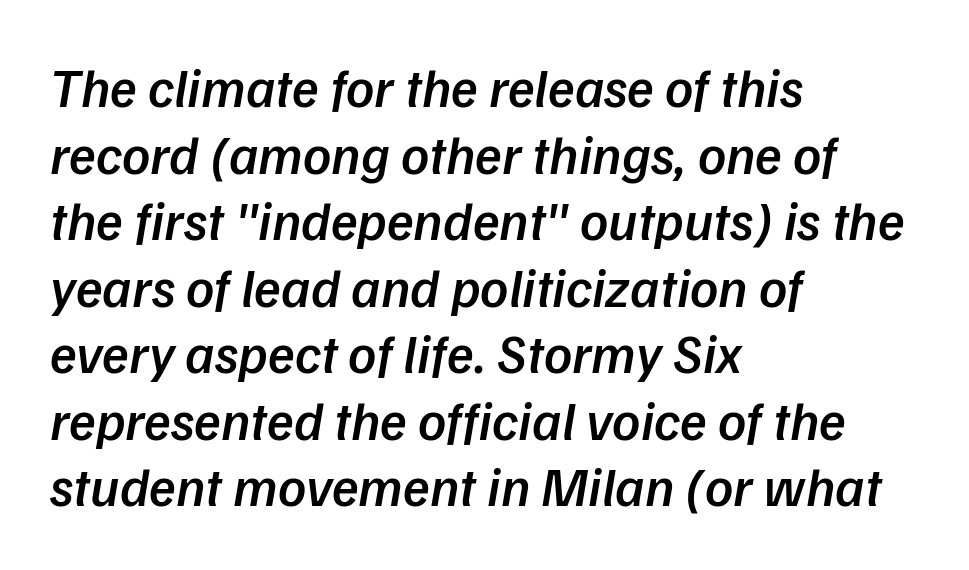
Q: Is the text bold? A: Semi-bold.
Q: Is the text italic (slanted)? A: Yes, it leans right by about 9 degrees.
Q: Is the text underlined? A: No.
Q: How is the paragraph aligned? A: Left-aligned.
Q: Is the spacing between letters normal or unusually wide? A: Normal.
Q: Width (condensed, normal, or wide)? A: Normal.
Q: Stroke contrast? A: Low.
Q: x-height? A: Medium.
Q: Monospaced? A: No.
